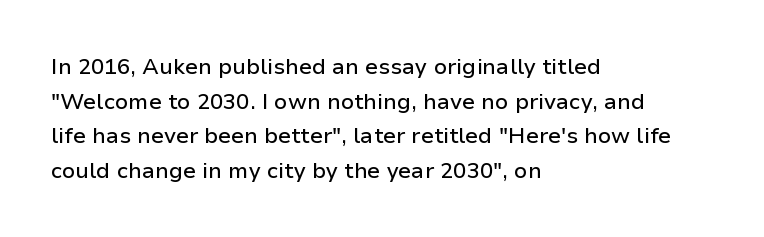
{"italic": "no", "underline": "no", "align": "left", "line_spacing": "normal", "line_spacing_ratio": 1.57, "letter_spacing": "normal", "letter_spacing_em": 0.0, "glyph_px": 22}
